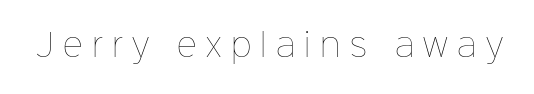
Q: Is the text bold? A: No.
Q: Is the text italic (slanted)? A: No, it is upright.
Q: Is the text underlined? A: No.
Q: Is the spacing between letters normal or unusually wide? A: Unusually wide.
Q: Width (condensed, normal, or wide)? A: Normal.
Q: Stroke contrast? A: Low.
Q: x-height? A: Medium.
Q: Monospaced? A: No.
